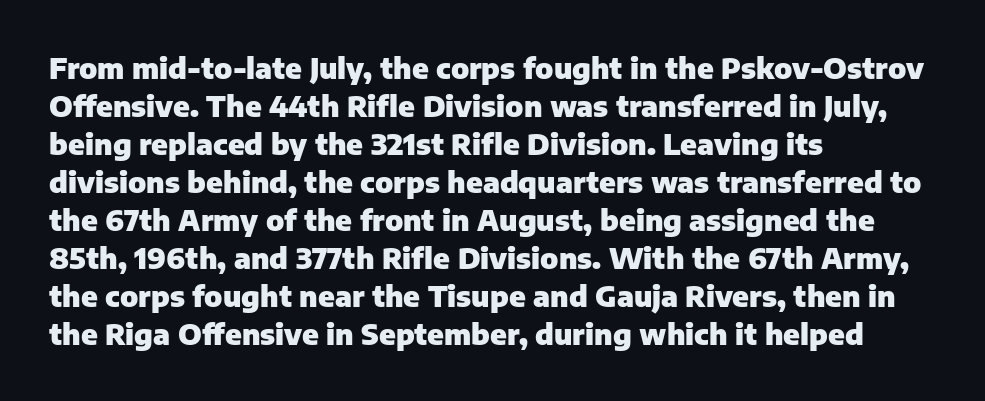
You'd pick this weight for a headline — it's a proper bold. The designer left line spacing at the default. Quick note: underline off. Does the type have serifs? No, each stem ends abruptly. Letter spacing: default.
